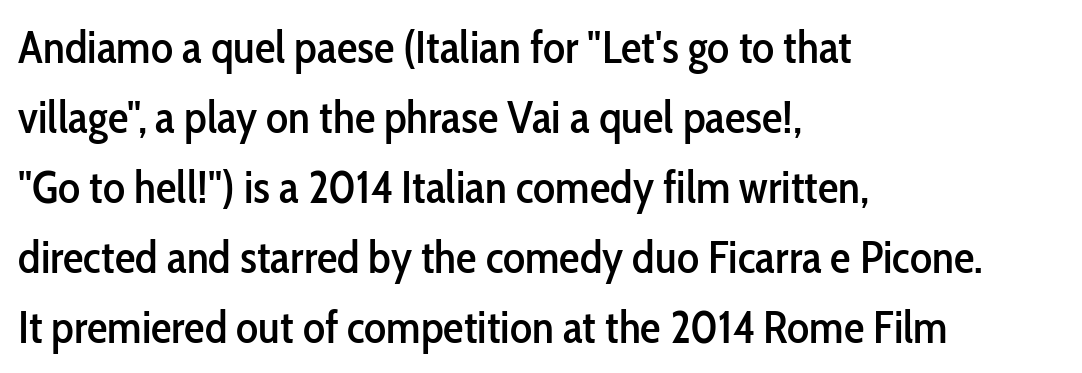
Q: Is the text italic (slanted)? A: No, it is upright.
Q: Is the typeface a serif or a sans-serif typeface? A: Sans-serif.
Q: Is the text underlined? A: No.
Q: How is the paragraph aligned? A: Left-aligned.
Q: Is the spacing between letters normal or unusually wide? A: Normal.
Q: Is the spacing between lines tight, normal or loose? A: Normal.
Q: Width (condensed, normal, or wide)? A: Condensed.
Q: Stroke contrast? A: Low.
Q: x-height? A: Medium.
Q: Monospaced? A: No.
